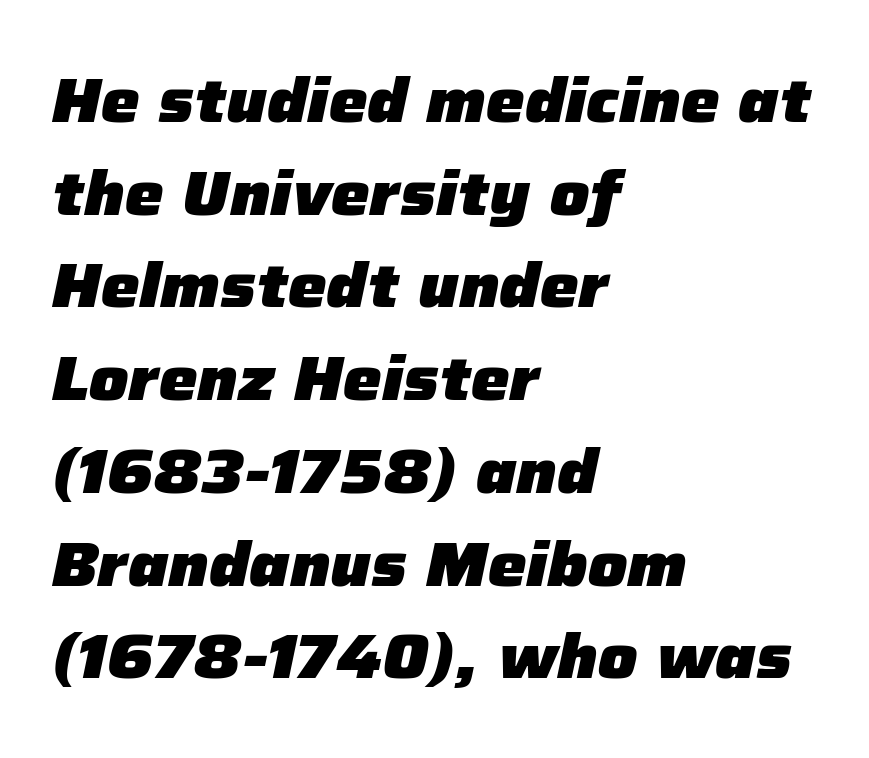
Q: Is the text bold? A: Yes.
Q: Is the text italic (slanted)? A: Yes, it leans right by about 12 degrees.
Q: Is the text underlined? A: No.
Q: How is the paragraph aligned? A: Left-aligned.
Q: Is the spacing between letters normal or unusually wide? A: Normal.
Q: Is the spacing between lines tight, normal or loose? A: Normal.
Q: Width (condensed, normal, or wide)? A: Normal.
Q: Stroke contrast? A: Low.
Q: x-height? A: Medium.
Q: Monospaced? A: No.
